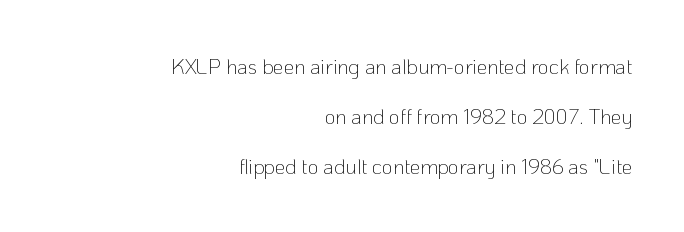
The image shows 21 px text type, upright; set right-aligned, loose line spacing (2.38x), normal letter spacing, not underlined.
